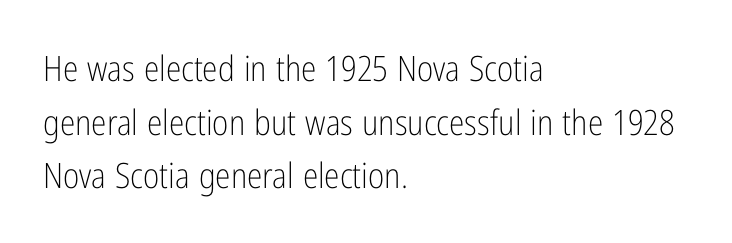
Q: Is the text bold? A: No.
Q: Is the text italic (slanted)? A: No, it is upright.
Q: Is the typeface a serif or a sans-serif typeface? A: Sans-serif.
Q: Is the text underlined? A: No.
Q: How is the paragraph aligned? A: Left-aligned.
Q: Is the spacing between letters normal or unusually wide? A: Normal.
Q: Is the spacing between lines tight, normal or loose? A: Normal.
Q: Width (condensed, normal, or wide)? A: Condensed.
Q: Stroke contrast? A: Low.
Q: x-height? A: Medium.
Q: Monospaced? A: No.
